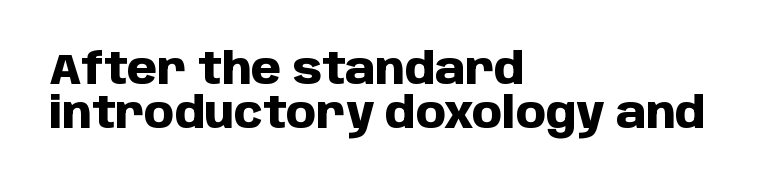
{"serif": "no", "italic": "no", "bold": "yes", "weight": "heavy", "width": "normal", "stroke_contrast": "low", "x_height": "large", "monospaced": "no", "underline": "no", "align": "left", "line_spacing": "tight", "line_spacing_ratio": 1.02, "letter_spacing": "normal", "letter_spacing_em": 0.0, "glyph_px": 43}
